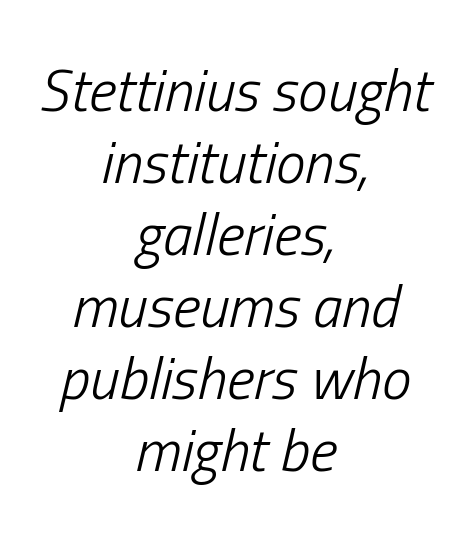
{"italic": "yes", "lean": "right", "slant_degrees": 13, "bold": "no", "weight": "light", "width": "condensed", "stroke_contrast": "low", "x_height": "medium", "monospaced": "no", "underline": "no", "align": "center", "line_spacing_ratio": 1.22, "letter_spacing": "normal", "letter_spacing_em": 0.0, "glyph_px": 59}
